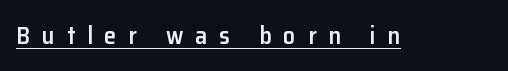
The rendering inserts visible extra space after every character. Posture: vertical. The glyphs have the mass of a demibold cut, below bold. The words here are underlined.
